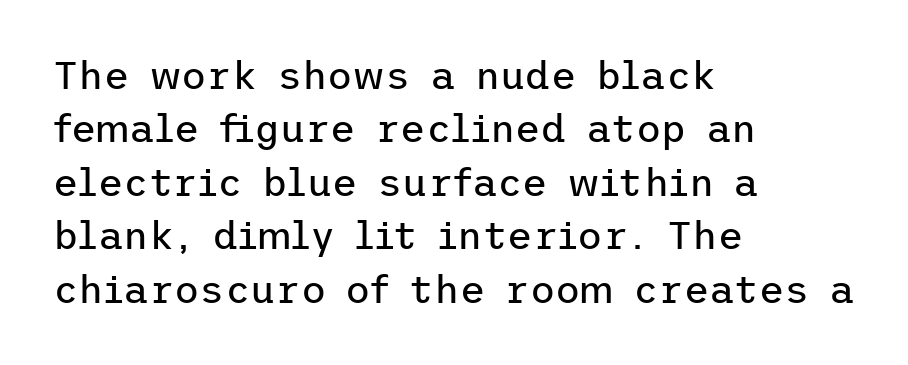
Q: Is the text bold? A: No.
Q: Is the text italic (slanted)? A: No, it is upright.
Q: Is the typeface a serif or a sans-serif typeface? A: Sans-serif.
Q: Is the text underlined? A: No.
Q: How is the paragraph aligned? A: Left-aligned.
Q: Is the spacing between letters normal or unusually wide? A: Normal.
Q: Is the spacing between lines tight, normal or loose? A: Normal.
Q: Width (condensed, normal, or wide)? A: Normal.
Q: Stroke contrast? A: Low.
Q: x-height? A: Medium.
